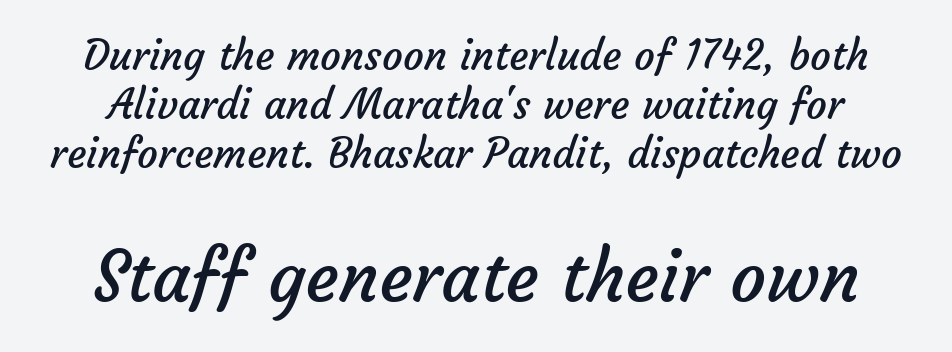
The image shows 71 px regular-weight sans-serif type; set line spacing 1.19x, normal letter spacing, not underlined; the second (bottom) block is 1.73x larger; low stroke contrast and a medium x-height.
